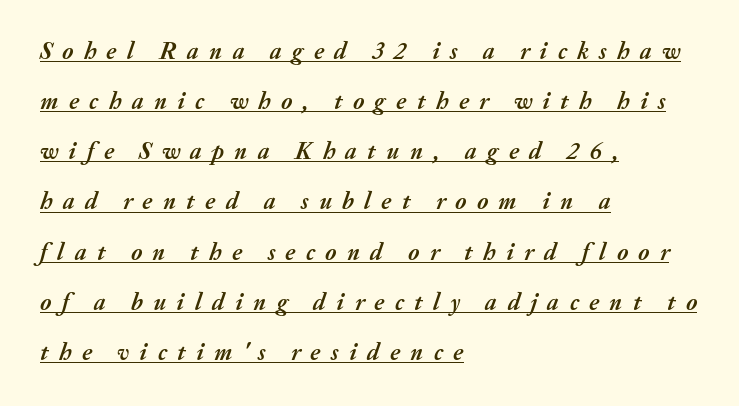
The image shows 24 px bold type, italic (leaning right); set left-aligned, loose line spacing (2.09x), unusually wide letter spacing (+0.43 em), underlined.
